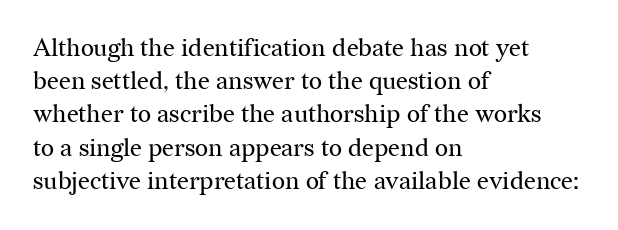
{"italic": "no", "bold": "no", "underline": "no", "align": "left", "line_spacing": "normal", "line_spacing_ratio": 1.33, "letter_spacing": "normal", "letter_spacing_em": 0.0, "glyph_px": 25}
